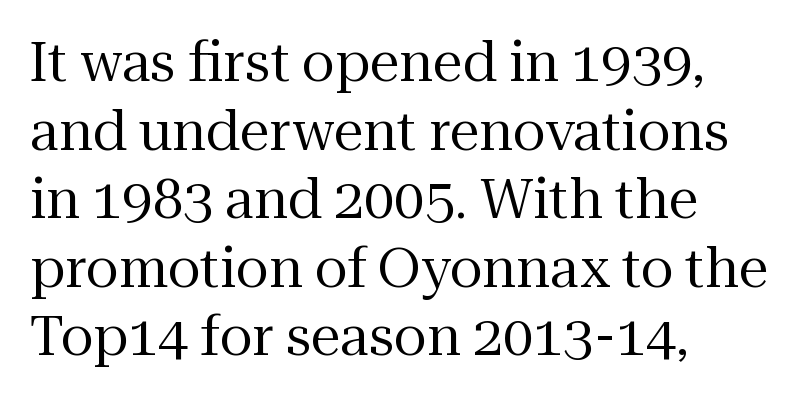
The rag falls on the right side of this text block. Inter-character spacing is left at the font's built-in metrics. One glance says typical: line gaps are just what's usual. Quick note: not italic, upright. The space directly below the letters is spotless.
